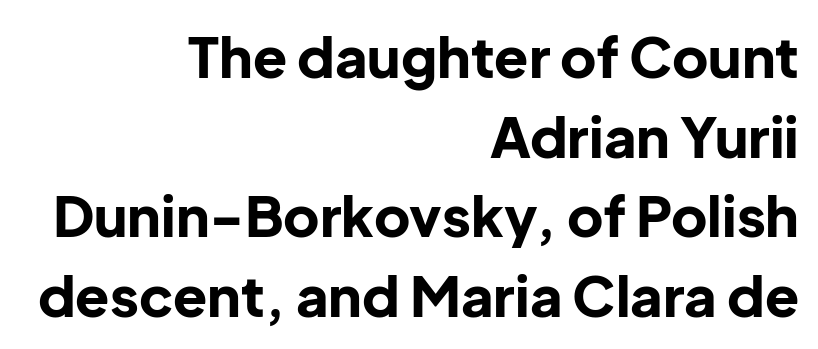
Q: Is the text bold? A: Yes.
Q: Is the text italic (slanted)? A: No, it is upright.
Q: Is the typeface a serif or a sans-serif typeface? A: Sans-serif.
Q: Is the text underlined? A: No.
Q: How is the paragraph aligned? A: Right-aligned.
Q: Is the spacing between letters normal or unusually wide? A: Normal.
Q: Is the spacing between lines tight, normal or loose? A: Normal.
Q: Width (condensed, normal, or wide)? A: Normal.
Q: Stroke contrast? A: Low.
Q: x-height? A: Medium.
Q: Monospaced? A: No.
